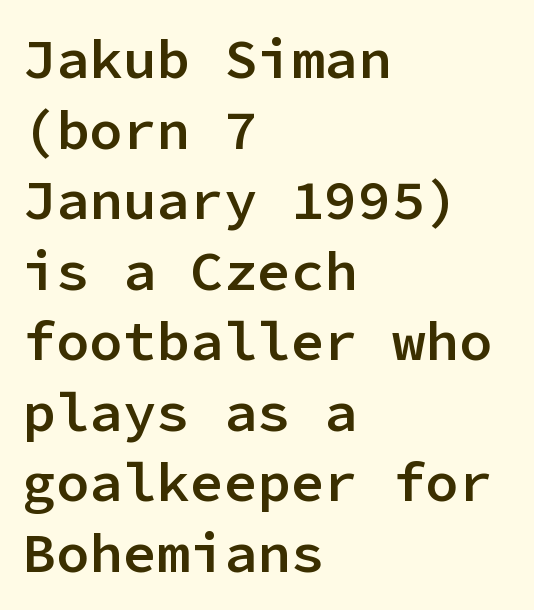
{"serif": "no", "italic": "no", "bold": "semi", "weight": "semibold", "width": "normal", "stroke_contrast": "low", "x_height": "medium", "monospaced": "yes", "underline": "no", "align": "left", "line_spacing": "normal", "line_spacing_ratio": 1.26, "letter_spacing": "normal", "letter_spacing_em": 0.0, "glyph_px": 56}
